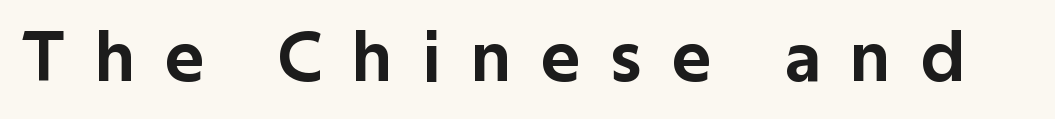
Looks like regular typesetting: each glyph gets only the width it needs. The tracking jumps out immediately: characters are airy and widely separated. Typographically, this falls in the sans-serif category. Quick note: not italic, upright. Descender tails drop into unmarked territory.
